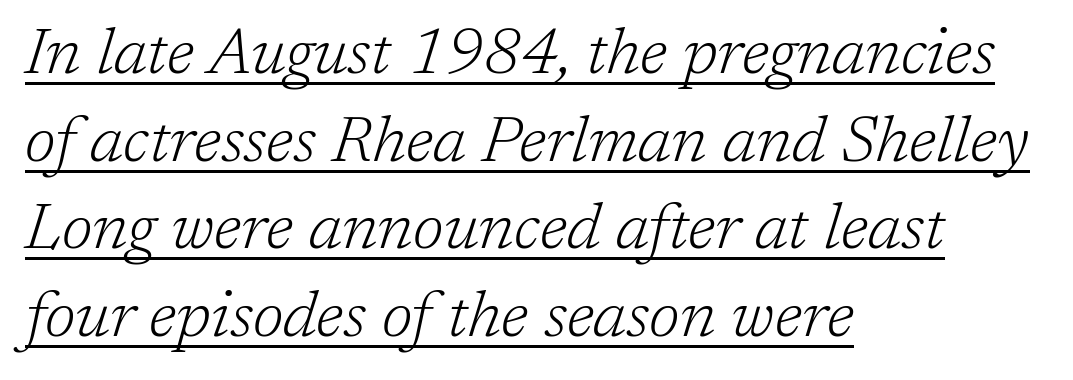
These lines are rendered in a variable-pitch font. No extra tracking has been applied to these lines. Observe the serifs anchoring each vertical stroke in this sample. Like a heading marked for emphasis, these lines bear an underscore. The block of text has a typical density, with ordinary space between rows.
